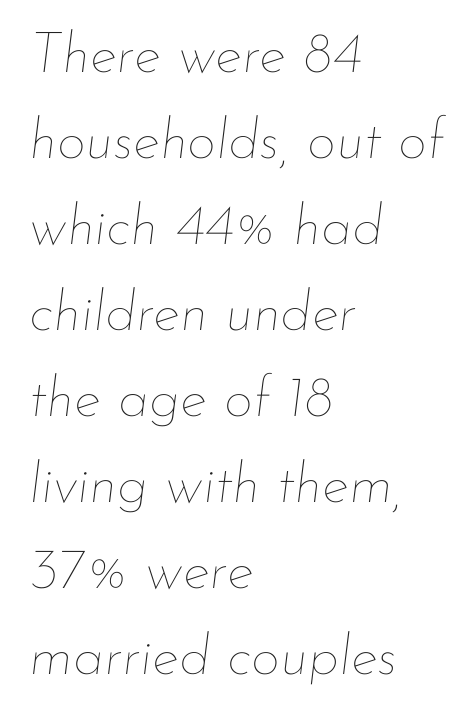
{"italic": "yes", "lean": "right", "slant_degrees": 7, "bold": "no", "weight": "thin", "width": "normal", "stroke_contrast": "low", "x_height": "small", "monospaced": "no", "underline": "no", "align": "left", "line_spacing": "normal", "line_spacing_ratio": 1.51, "letter_spacing": "normal", "letter_spacing_em": 0.0, "glyph_px": 57}
